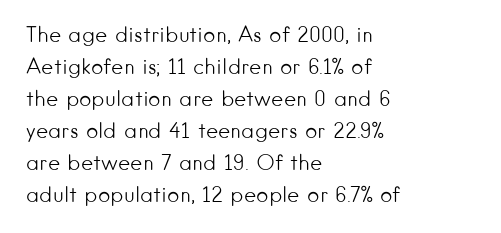
The image shows 21 px text type, upright; set left-aligned, normal line spacing (1.52x), normal letter spacing, not underlined.
